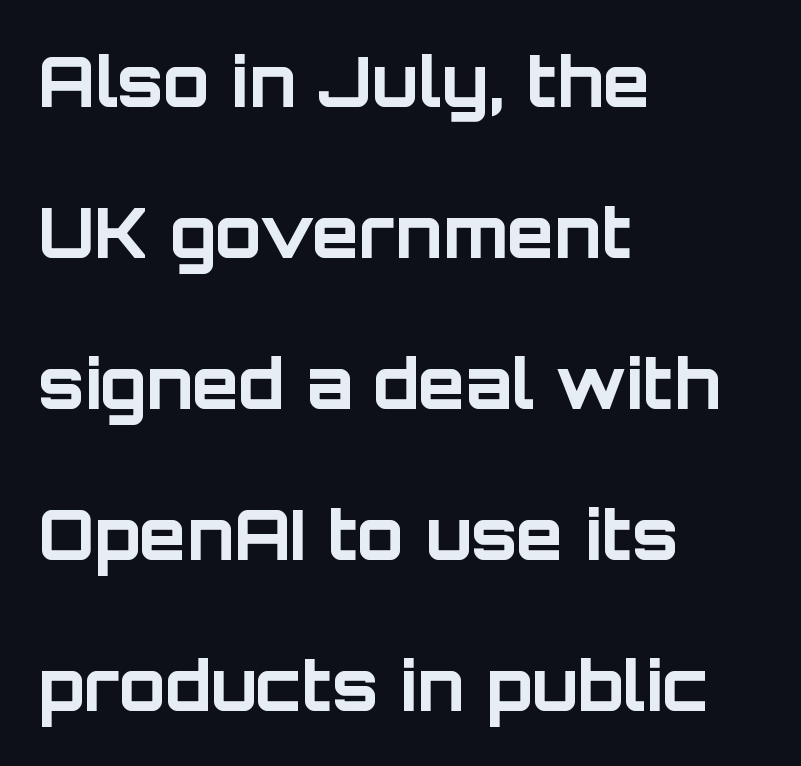
The image shows 68 px bold sans-serif type, upright; set left-aligned, loose line spacing (2.22x), normal letter spacing, not underlined; low stroke contrast and a large x-height.
